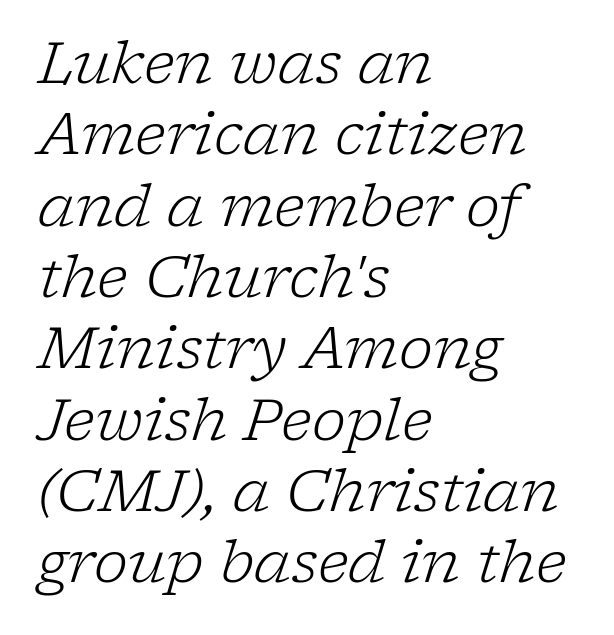
Ink coverage per letter is moderate at most. The space directly below the letters is spotless. These lines stack with their left ends in a neat column. These lines were composed using italics. Spacing verdict: proportional, widths tailored to each character.
